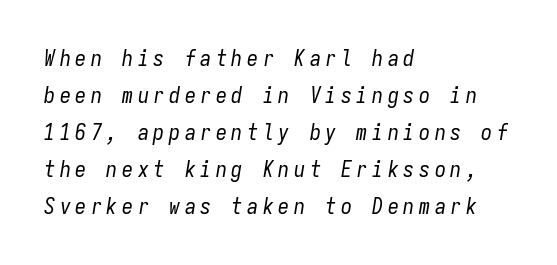
The face used here is rendered with a markedly widened letterfit. The zone under the glyphs is completely vacant. Notice how the passage keeps a crisp vertical edge on the left only. The letterforms sit at book weight or below. This sample uses an oblique cut, with every glyph tilted off the vertical.
